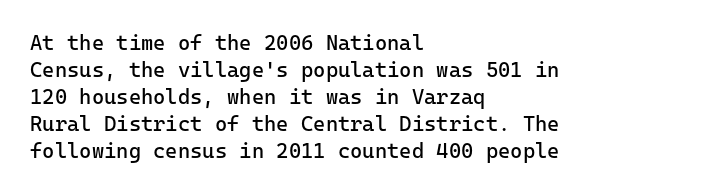
{"italic": "no", "bold": "no", "underline": "no", "align": "left", "line_spacing": "normal", "line_spacing_ratio": 1.29, "letter_spacing": "normal", "letter_spacing_em": 0.0, "glyph_px": 21}
